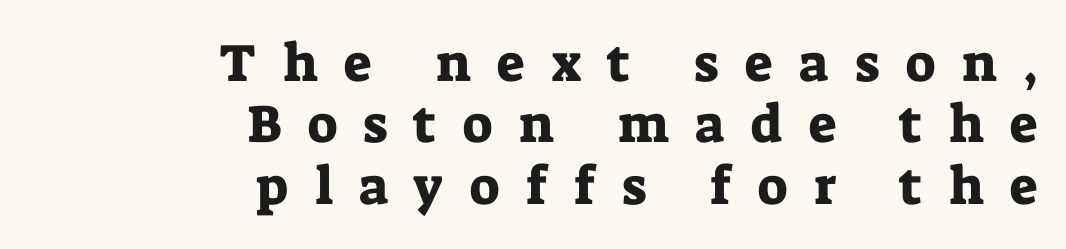
Compared with a flush-left layout, this one pins lines to the opposite, right side. Clear beneath every line of the passage. Do the characters align in a grid? No, the font is proportional. The rendering shows small feet on the letterforms — a serif design. Tall strokes in this sample are plumb rather than angled.
